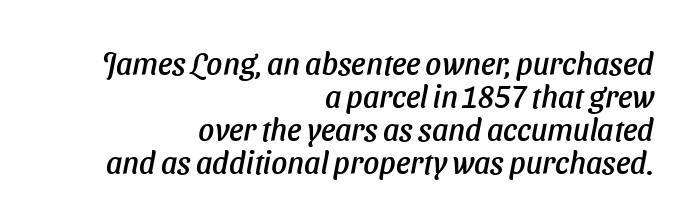
Q: Is the text italic (slanted)? A: Yes, it leans right by about 11 degrees.
Q: Is the text underlined? A: No.
Q: How is the paragraph aligned? A: Right-aligned.
Q: Is the spacing between letters normal or unusually wide? A: Normal.
Q: Is the spacing between lines tight, normal or loose? A: Tight.
Q: Width (condensed, normal, or wide)? A: Normal.
Q: Stroke contrast? A: Low.
Q: x-height? A: Medium.
Q: Monospaced? A: No.
